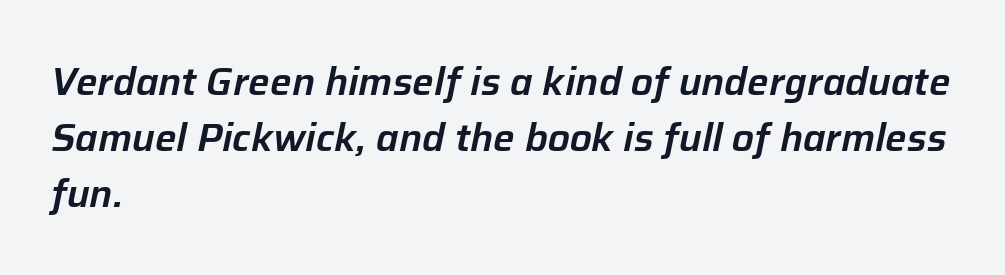
The passage shown stacks its lines at a standard gap. The area under the type is left untouched. Every character sits at an angle, as italics do. Each letter keeps its own natural width here, so spacing adapts to shape.
